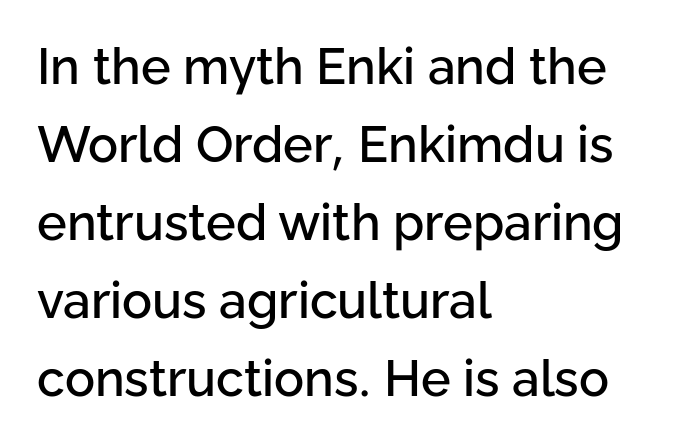
Q: Is the text italic (slanted)? A: No, it is upright.
Q: Is the typeface a serif or a sans-serif typeface? A: Sans-serif.
Q: Is the text underlined? A: No.
Q: How is the paragraph aligned? A: Left-aligned.
Q: Is the spacing between letters normal or unusually wide? A: Normal.
Q: Is the spacing between lines tight, normal or loose? A: Normal.
Q: Width (condensed, normal, or wide)? A: Normal.
Q: Stroke contrast? A: Low.
Q: x-height? A: Medium.
Q: Monospaced? A: No.
